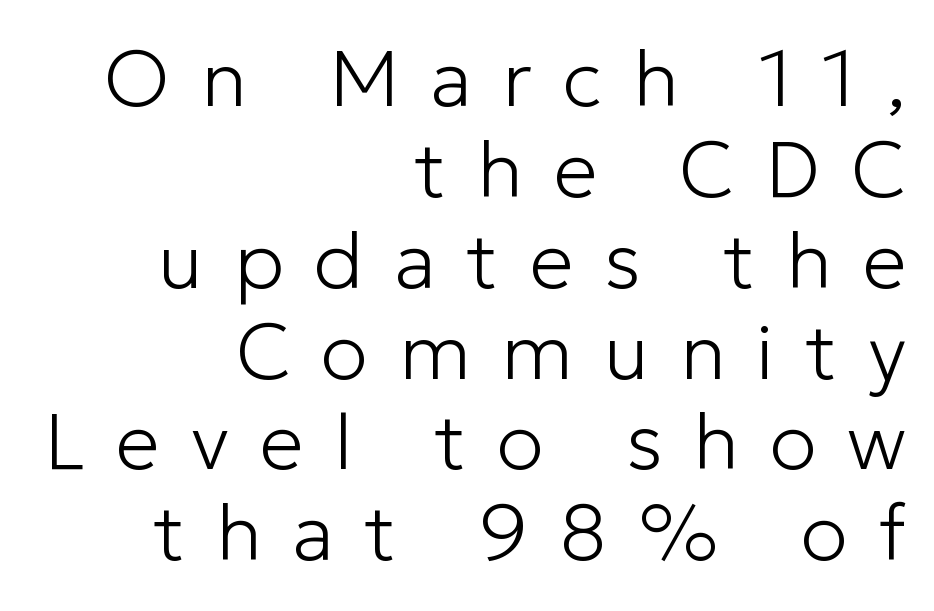
{"serif": "no", "italic": "no", "bold": "no", "weight": "light", "width": "normal", "stroke_contrast": "low", "x_height": "medium", "monospaced": "no", "underline": "no", "align": "right", "line_spacing": "tight", "line_spacing_ratio": 1.15, "letter_spacing": "wide", "letter_spacing_em": 0.39, "glyph_px": 79}
